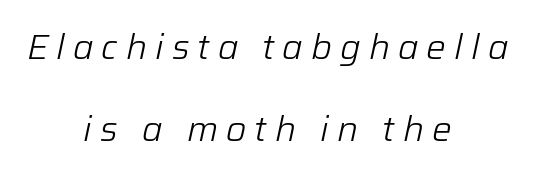
Airy leading. Does the copy run flush right? No — it is centered line by line. The passage shown is not underscored anywhere. The letters are slanted; this is an italic face. The tracking reads as deliberately expanded to a designer's eye.
